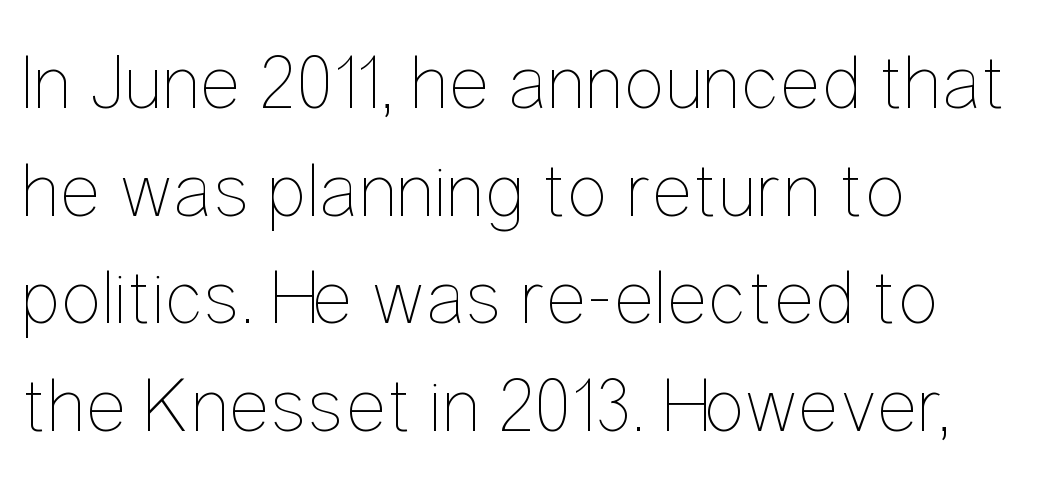
Q: Is the text bold? A: No.
Q: Is the text italic (slanted)? A: No, it is upright.
Q: Is the text underlined? A: No.
Q: How is the paragraph aligned? A: Left-aligned.
Q: Is the spacing between letters normal or unusually wide? A: Normal.
Q: Is the spacing between lines tight, normal or loose? A: Normal.
Q: Width (condensed, normal, or wide)? A: Condensed.
Q: Stroke contrast? A: Low.
Q: x-height? A: Medium.
Q: Monospaced? A: No.
